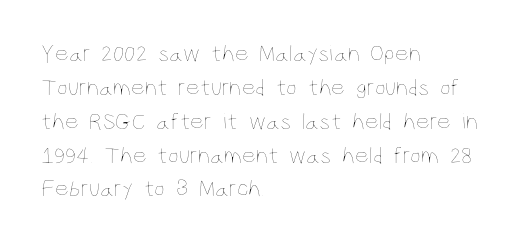
Q: Is the text bold? A: No.
Q: Is the text italic (slanted)? A: No, it is upright.
Q: Is the text underlined? A: No.
Q: How is the paragraph aligned? A: Left-aligned.
Q: Is the spacing between letters normal or unusually wide? A: Normal.
Q: Is the spacing between lines tight, normal or loose? A: Normal.
